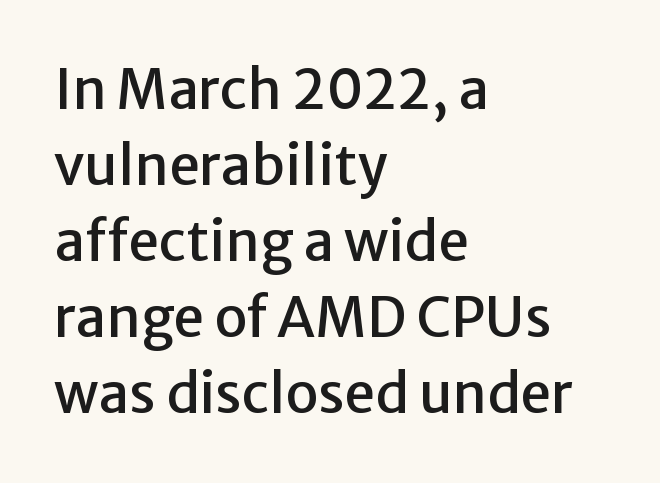
Q: Is the text italic (slanted)? A: No, it is upright.
Q: Is the typeface a serif or a sans-serif typeface? A: Sans-serif.
Q: Is the text underlined? A: No.
Q: How is the paragraph aligned? A: Left-aligned.
Q: Is the spacing between letters normal or unusually wide? A: Normal.
Q: Is the spacing between lines tight, normal or loose? A: Normal.
Q: Width (condensed, normal, or wide)? A: Normal.
Q: Stroke contrast? A: Low.
Q: x-height? A: Medium.
Q: Monospaced? A: No.
